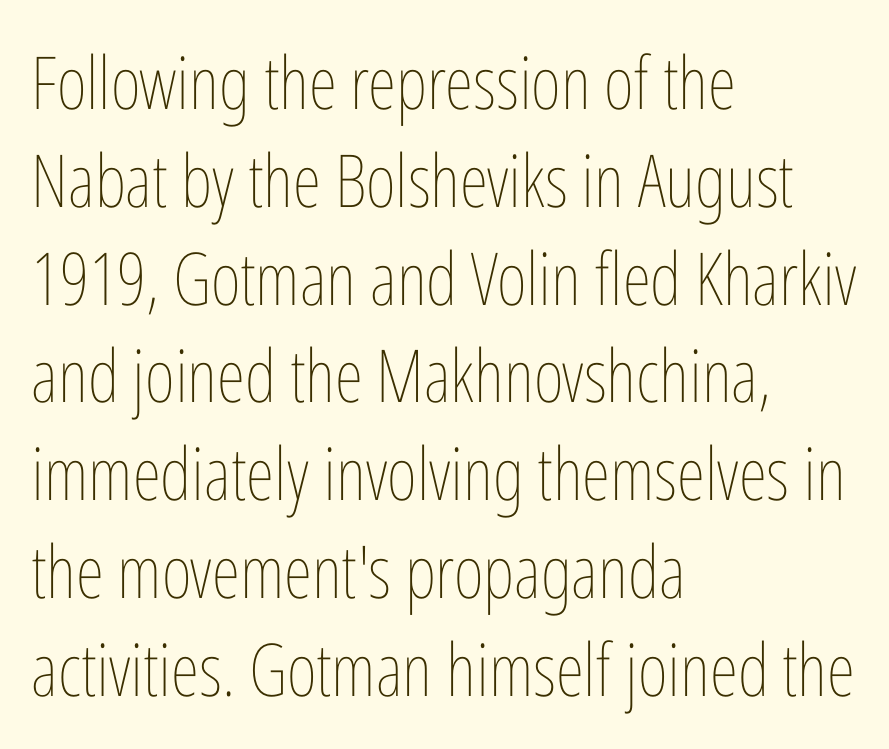
The image shows 73 px thin, condensed type, upright; set left-aligned, normal line spacing (1.34x), normal letter spacing, not underlined; low stroke contrast and a medium x-height.
